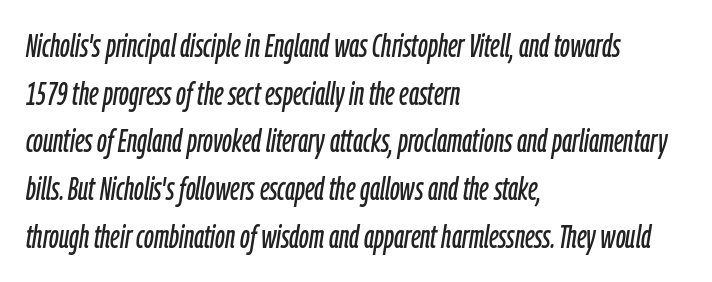
The image shows 32 px condensed type, italic (leaning right); set left-aligned, normal line spacing (1.49x), normal letter spacing, not underlined; low stroke contrast and a medium x-height.
